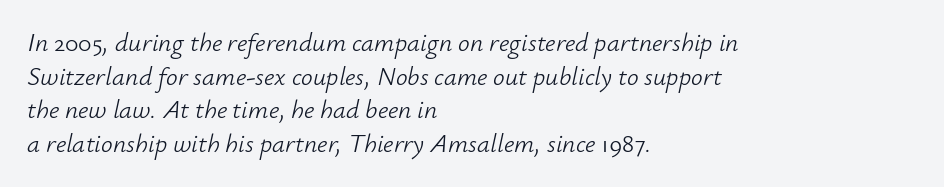
This sample uses an oblique cut, with every glyph tilted off the vertical. Inter-character spacing is left at the font's built-in metrics. Descender tails drop into unmarked territory. Is there much room between lines? A standard amount, neither cramped nor airy.
